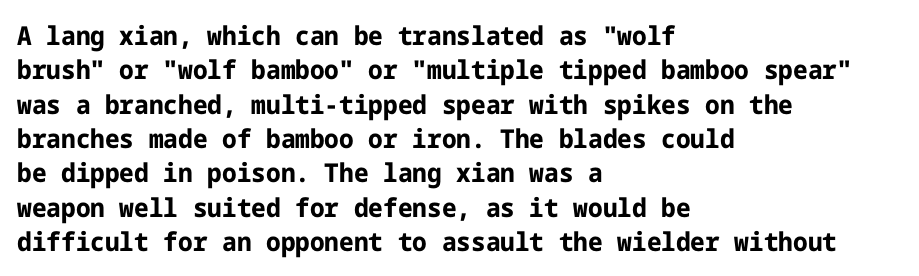
Q: Is the text bold? A: Yes.
Q: Is the text italic (slanted)? A: No, it is upright.
Q: Is the text underlined? A: No.
Q: How is the paragraph aligned? A: Left-aligned.
Q: Is the spacing between letters normal or unusually wide? A: Normal.
Q: Is the spacing between lines tight, normal or loose? A: Normal.
